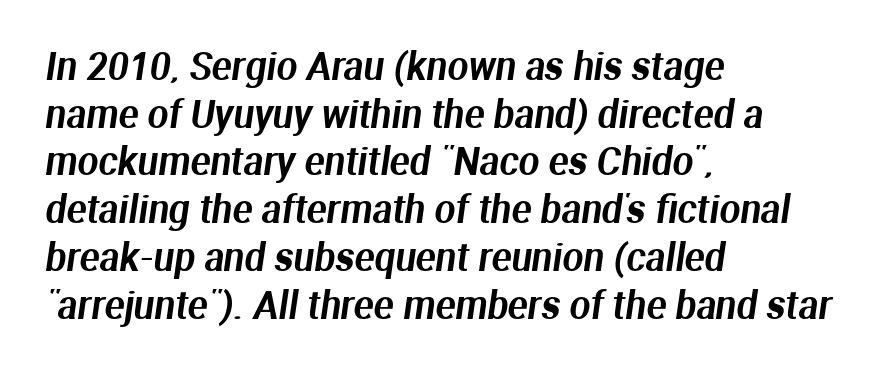
The image shows 37 px sans-serif type; set left-aligned, normal line spacing (1.29x), normal letter spacing, not underlined; medium stroke contrast and a medium x-height.
